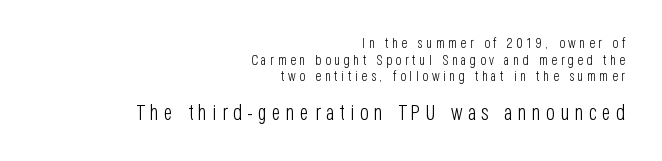
Vertical strokes here are truly vertical. Observe the wide spacing: letters keep a clear distance from each other. The weight would be labelled regular, book, light, or lighter still. Reading top to bottom, the characters get bigger at the block break. This rendering uses right alignment, leaving the left contour irregular. This rendering features lettering with no underline.
